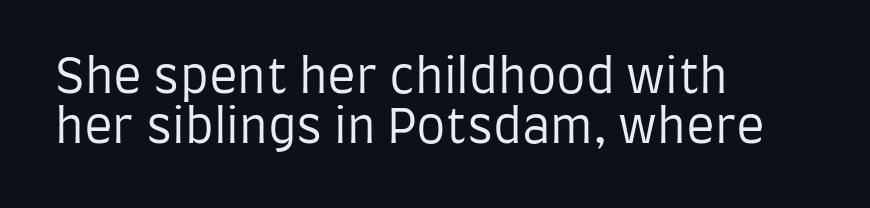
The image shows 47 px regular-weight, condensed sans-serif type, upright; set left-aligned, tight line spacing (1.06x), normal letter spacing, not underlined; low stroke contrast and a large x-height.
